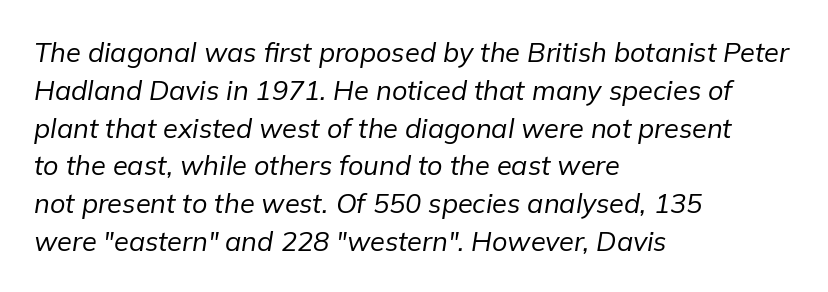
The image shows 27 px text type, italic (leaning right); set left-aligned, normal line spacing (1.4x), normal letter spacing, not underlined.
